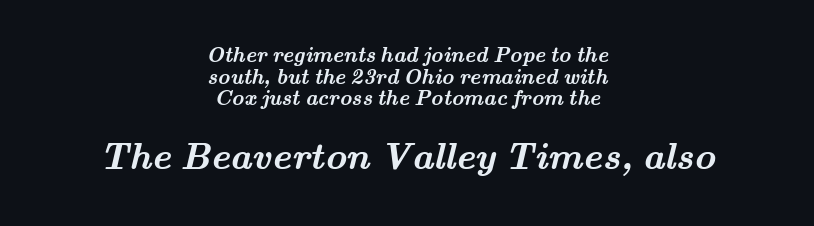
The image shows 37 px semibold, wide serif type; set centered, tight line spacing (1.03x), normal letter spacing, not underlined; the second (bottom) block is 1.76x larger; medium stroke contrast and a small x-height.
